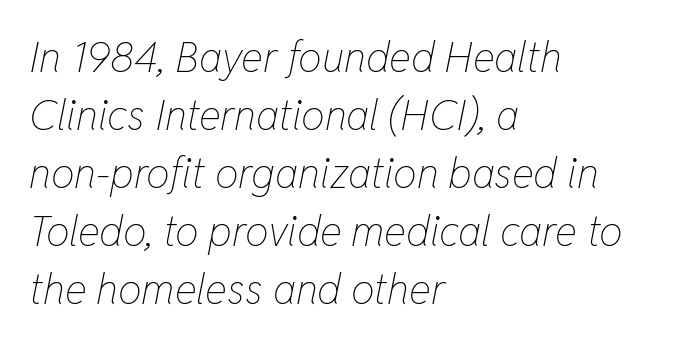
{"italic": "yes", "lean": "right", "slant_degrees": 11, "bold": "no", "weight": "thin", "width": "condensed", "stroke_contrast": "low", "x_height": "medium", "monospaced": "no", "underline": "no", "align": "left", "line_spacing": "normal", "line_spacing_ratio": 1.38, "letter_spacing": "normal", "letter_spacing_em": 0.0, "glyph_px": 42}
